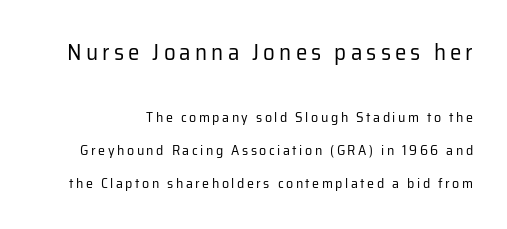
Q: Is the text bold? A: No.
Q: Is the text italic (slanted)? A: No, it is upright.
Q: Is the text underlined? A: No.
Q: Is the spacing between lines tight, normal or loose? A: Loose.
Q: Which block of text is set in a larger size, the first (top) or the second (bottom)? A: The first (top) one.
